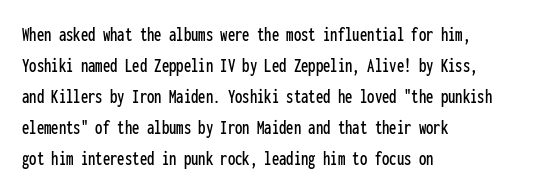
Q: Is the text italic (slanted)? A: No, it is upright.
Q: Is the text underlined? A: No.
Q: How is the paragraph aligned? A: Left-aligned.
Q: Is the spacing between letters normal or unusually wide? A: Normal.
Q: Is the spacing between lines tight, normal or loose? A: Normal.
